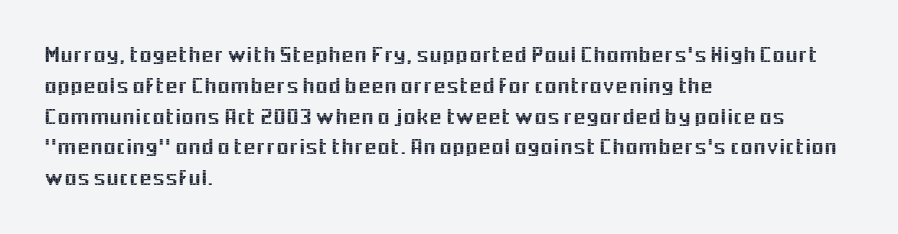
Q: Is the text italic (slanted)? A: No, it is upright.
Q: Is the text underlined? A: No.
Q: How is the paragraph aligned? A: Left-aligned.
Q: Is the spacing between letters normal or unusually wide? A: Normal.
Q: Is the spacing between lines tight, normal or loose? A: Normal.
